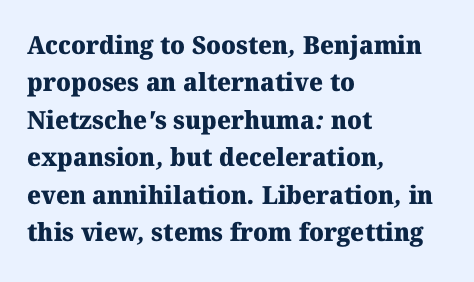
The glyphs have the mass of a bold cut. The vertical gap from one line to the next is medium. The passage shown is not underscored anywhere. Default kerning and tracking; the words read as compact shapes. Line starts are locked; line ends wander.
